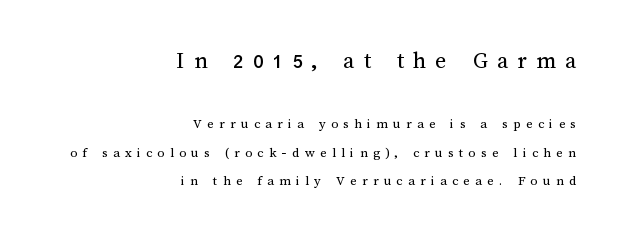
The image shows 24 px text type, upright; set right-aligned, loose line spacing (2.04x), unusually wide letter spacing (+0.38 em), not underlined; the first (top) block is 1.71x larger.
